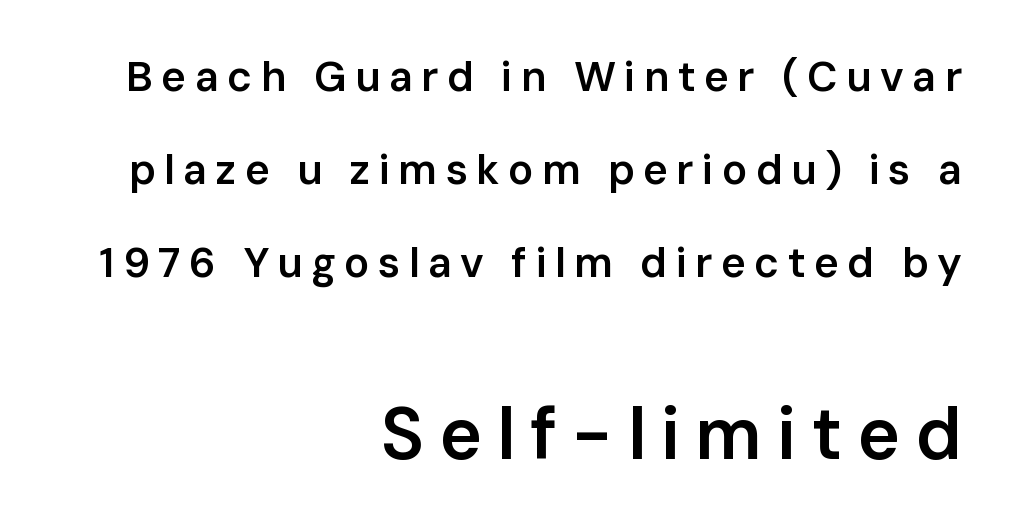
The lower block of text is set noticeably larger than the block above it. Each letter keeps its own natural width here, so spacing adapts to shape. Descender tails drop into unmarked territory. A typesetter would label this face a sans.
